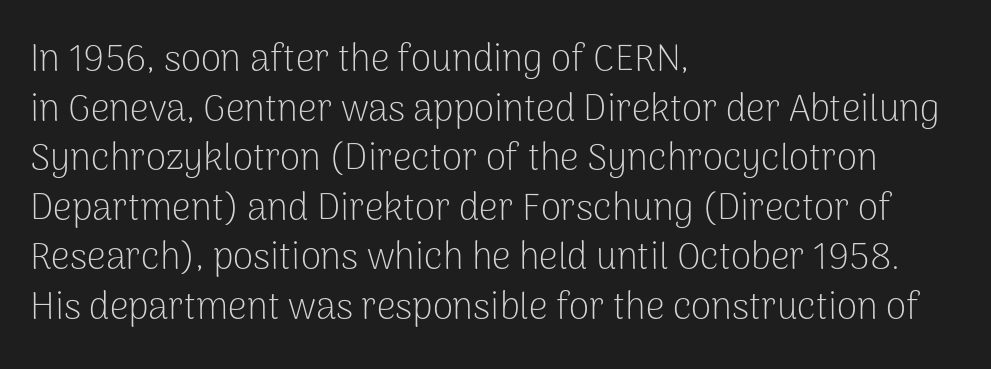
Serifs: no, the terminals of the letterforms are clean. If you drew a line through each stem, it would be perfectly vertical. Each line starts at the same left margin while the right side varies. Successive baselines arrive at the customary interval. The passage shown is typed in a proportional face where columns would drift. Between one letter and the next there's only the usual sliver of space.
